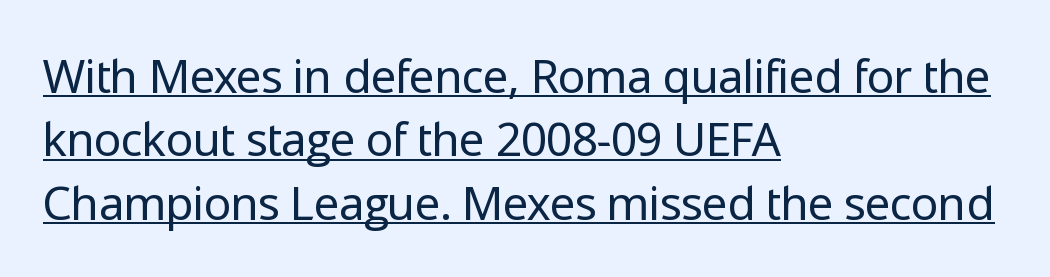
Q: Is the text bold? A: No.
Q: Is the text italic (slanted)? A: No, it is upright.
Q: Is the typeface a serif or a sans-serif typeface? A: Sans-serif.
Q: Is the text underlined? A: Yes.
Q: How is the paragraph aligned? A: Left-aligned.
Q: Is the spacing between letters normal or unusually wide? A: Normal.
Q: Is the spacing between lines tight, normal or loose? A: Normal.
Q: Width (condensed, normal, or wide)? A: Normal.
Q: Stroke contrast? A: Low.
Q: x-height? A: Medium.
Q: Monospaced? A: No.
